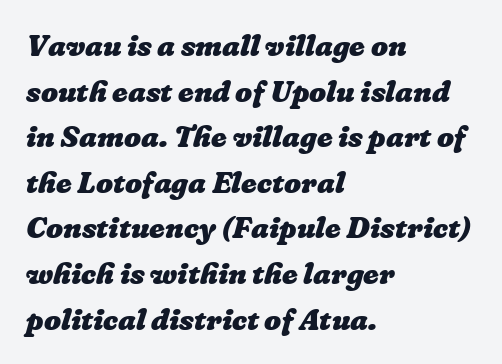
{"bold": "yes", "weight": "heavy", "width": "normal", "stroke_contrast": "low", "x_height": "medium", "monospaced": "no", "underline": "no", "align": "left", "line_spacing": "normal", "line_spacing_ratio": 1.52, "letter_spacing": "normal", "letter_spacing_em": 0.0, "glyph_px": 30}
